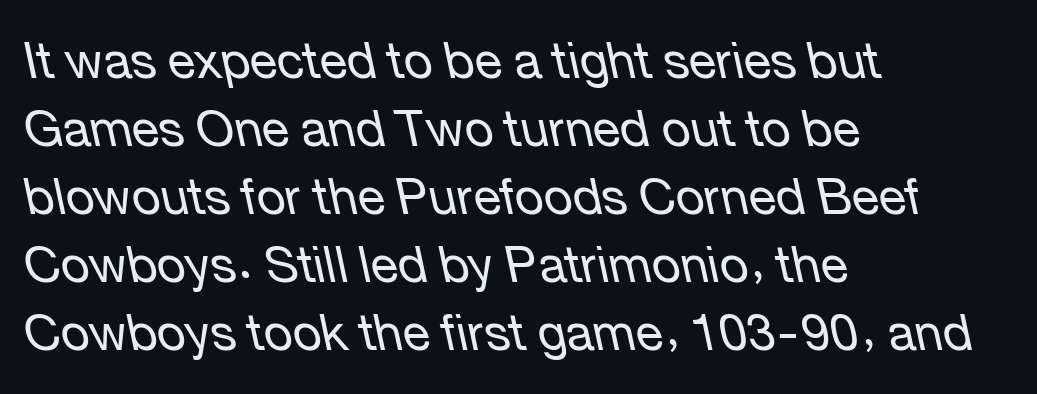
Q: Is the text bold? A: No.
Q: Is the text italic (slanted)? A: Yes, it leans left by about 12 degrees.
Q: Is the text underlined? A: No.
Q: How is the paragraph aligned? A: Left-aligned.
Q: Is the spacing between letters normal or unusually wide? A: Normal.
Q: Is the spacing between lines tight, normal or loose? A: Normal.
Q: Width (condensed, normal, or wide)? A: Normal.
Q: Stroke contrast? A: Low.
Q: x-height? A: Medium.
Q: Monospaced? A: No.
